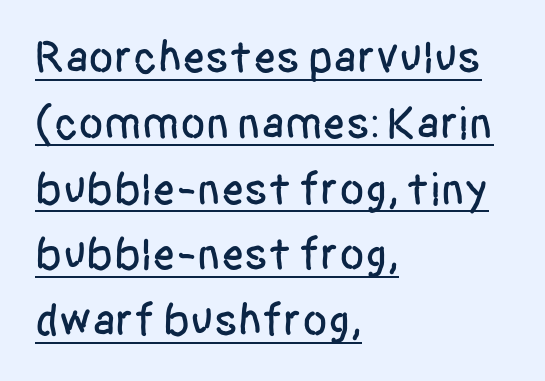
Q: Is the text italic (slanted)? A: No, it is upright.
Q: Is the typeface a serif or a sans-serif typeface? A: Sans-serif.
Q: Is the text underlined? A: Yes.
Q: How is the paragraph aligned? A: Left-aligned.
Q: Is the spacing between letters normal or unusually wide? A: Normal.
Q: Is the spacing between lines tight, normal or loose? A: Normal.
Q: Width (condensed, normal, or wide)? A: Condensed.
Q: Stroke contrast? A: Low.
Q: x-height? A: Large.
Q: Monospaced? A: No.
